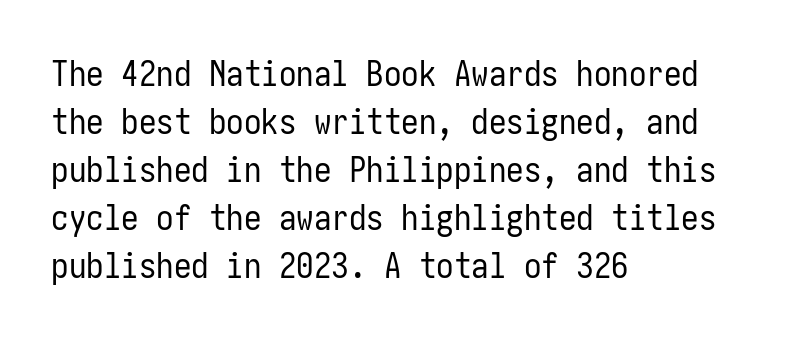
The image shows 35 px regular-weight, condensed sans-serif type, upright; set left-aligned, normal line spacing (1.37x), normal letter spacing, not underlined; low stroke contrast and a medium x-height.
